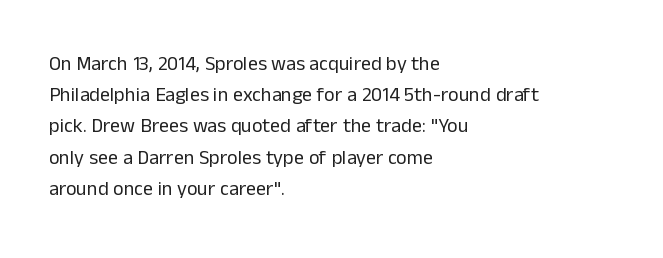
{"italic": "no", "bold": "no", "underline": "no", "align": "left", "line_spacing": "normal", "line_spacing_ratio": 1.56, "letter_spacing": "normal", "letter_spacing_em": 0.0, "glyph_px": 20}
